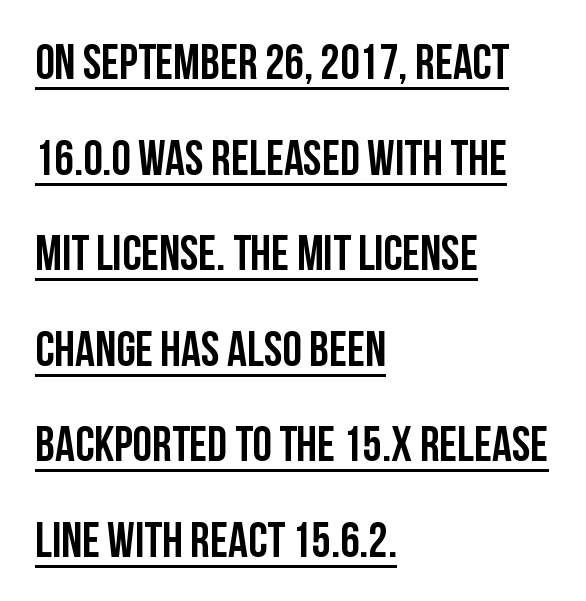
The image shows 49 px condensed sans-serif type, upright; set left-aligned, loose line spacing (1.95x), normal letter spacing, underlined; low stroke contrast and a large x-height.
